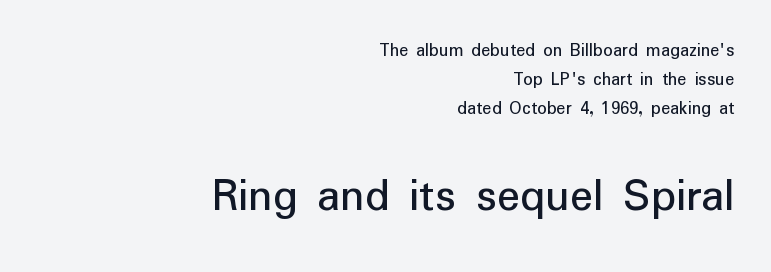
A student would notice the bottom passage is typeset larger than what precedes it. Line ends are locked; line starts wander. Characters remain perfectly vertical along every line. Letter spacing: default. Look at the bottom of the vertical strokes: they stop flat, with no serifs. Has an underline been added? It has not.
